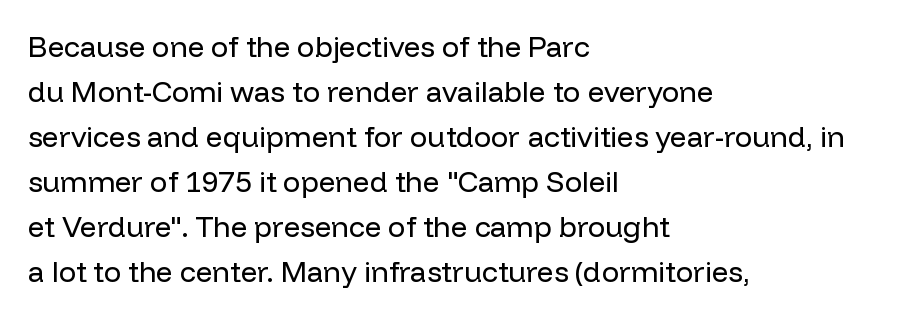
This is roman type, the default non-slanted kind. Character widths vary here, with narrow letters taking less room than wide ones. Is this a heavy cut? Hardly; it is regular or lighter. You could call the tracking neutral — neither tight nor loose. Unmarked baselines from the first word to the last. The vertical gap from one line to the next is medium.
